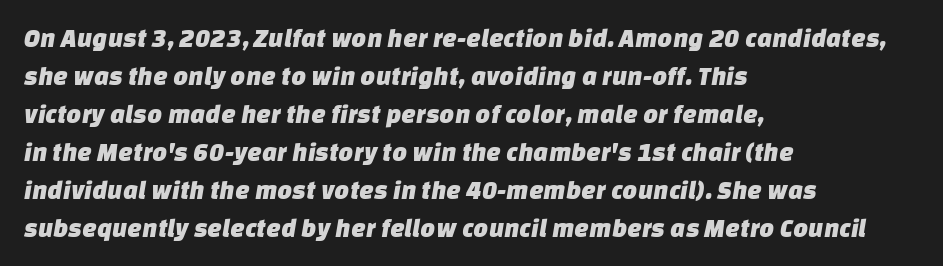
A typesetter would call this leading conventional body-copy spacing. The type is set solid horizontally, with unmodified tracking. This rendering features lettering with no underline. Visually the block forms a straight wall on the left and a jagged coastline on the right.
